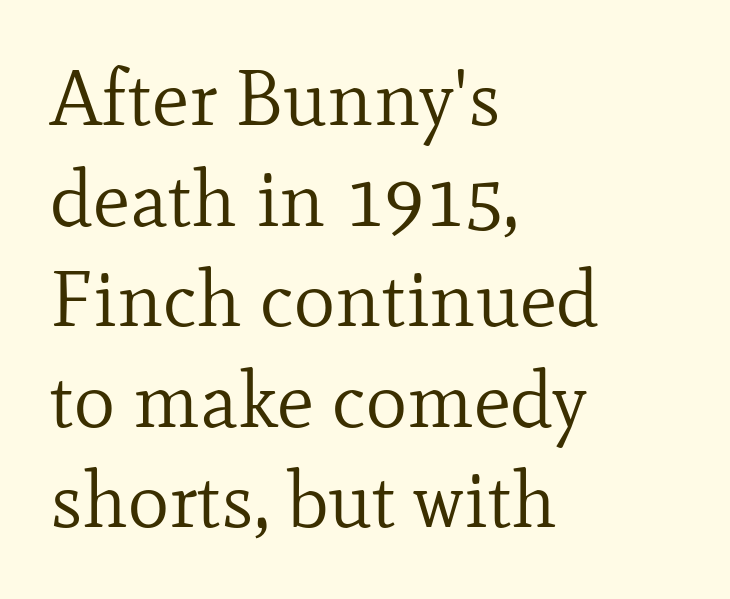
Is this a fixed-width face? No — the glyphs have proportional, varying widths. Does the copy run flush right? No — it runs flush left. Only glyphs here, with clear space below each row. Leading matches the norm, producing a regular column.
